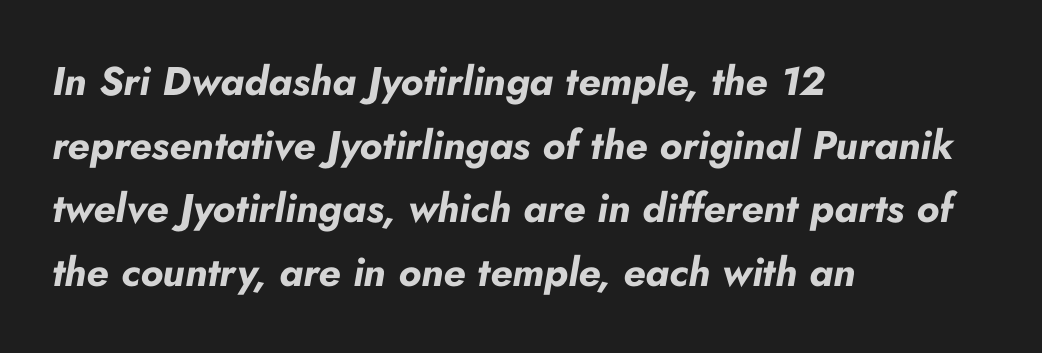
The image shows 40 px bold type, italic (leaning right); set left-aligned, normal line spacing (1.59x), normal letter spacing, not underlined; low stroke contrast and a small x-height.
